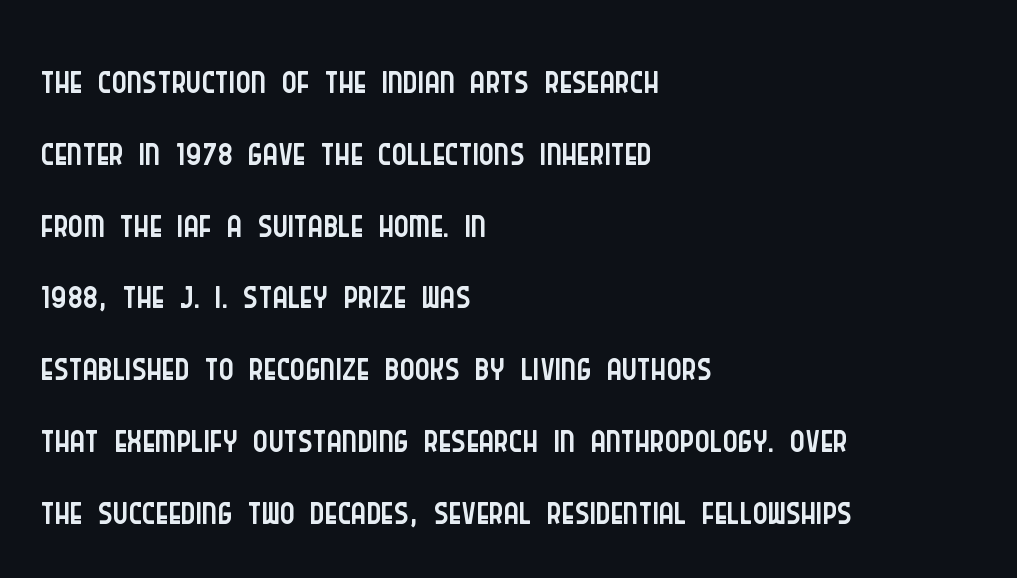
The image shows 57 px light, condensed sans-serif type, upright; set left-aligned, normal line spacing (1.26x), normal letter spacing, not underlined; low stroke contrast and a large x-height.
